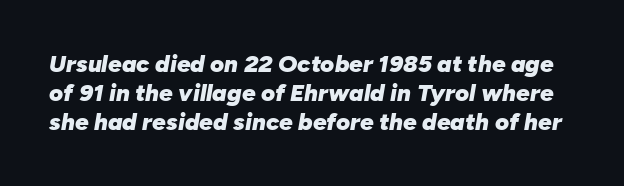
{"italic": "yes", "lean": "right", "slant_degrees": 10, "bold": "yes", "underline": "no", "line_spacing_ratio": 1.21, "letter_spacing": "normal", "letter_spacing_em": 0.0, "glyph_px": 24}
